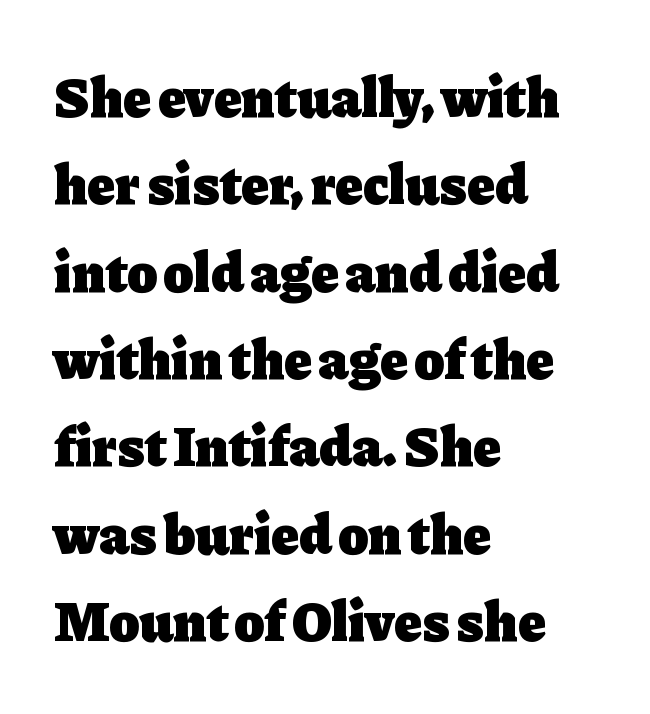
{"serif": "yes", "italic": "no", "bold": "yes", "weight": "heavy", "width": "normal", "stroke_contrast": "low", "x_height": "medium", "monospaced": "no", "underline": "no", "align": "left", "line_spacing": "normal", "line_spacing_ratio": 1.56, "letter_spacing": "normal", "letter_spacing_em": 0.0, "glyph_px": 56}
